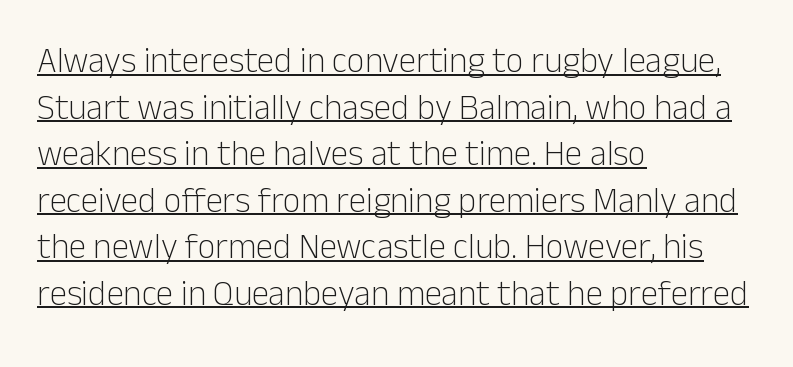
The font sits on the lighter half of the weight spectrum, regular included. Whoever set this chose a conventional vertical rhythm. Vertical strokes here are truly vertical. What decoration does the sample have? An underline. Left-aligned paragraph, ragged on the right. Here the glyphs are tracked normally, forming tight word shapes.
